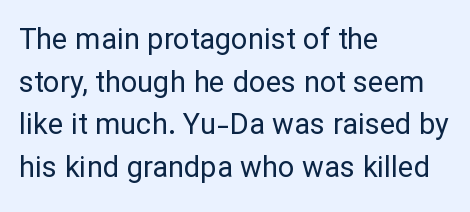
{"serif": "no", "italic": "no", "bold": "no", "weight": "regular", "width": "normal", "stroke_contrast": "low", "x_height": "medium", "monospaced": "no", "underline": "no", "align": "left", "line_spacing": "normal", "line_spacing_ratio": 1.47, "letter_spacing": "normal", "letter_spacing_em": 0.0, "glyph_px": 29}
